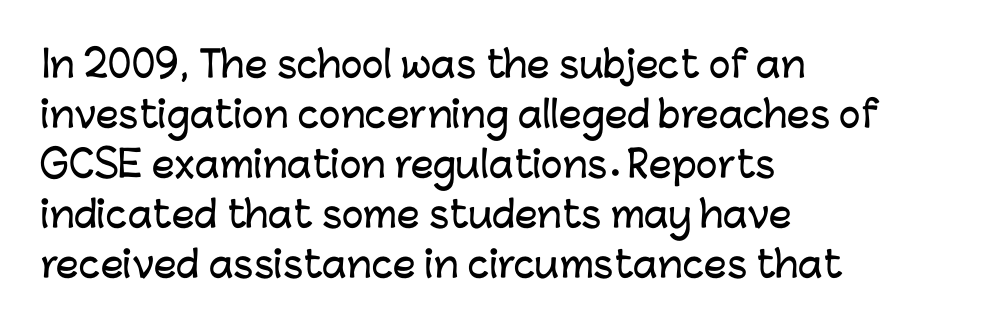
The image shows 36 px sans-serif type, upright; set left-aligned, normal line spacing (1.39x), normal letter spacing, not underlined; low stroke contrast and a medium x-height.
